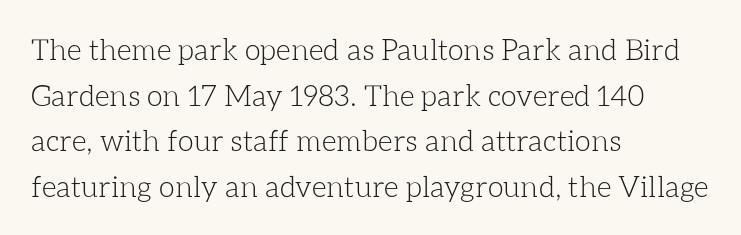
Normally led — the rows are evenly, conventionally spaced. Does the lettering tilt? It doesn't — this is upright. Note the varied advance widths — an 'i' is clearly narrower than an 'm'. If you drew a ruler down the left edge, every line would touch it.
